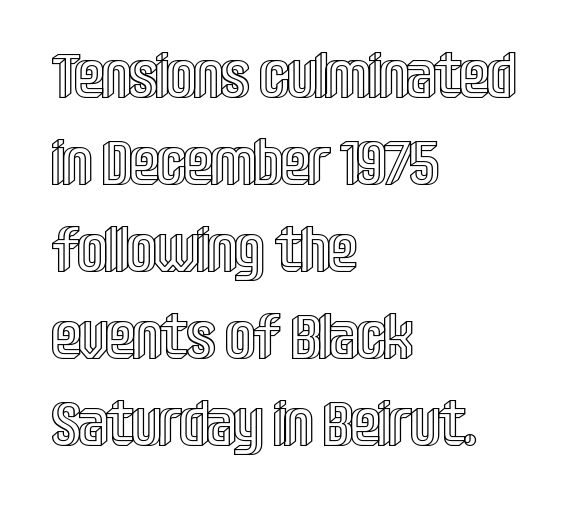
{"italic": "no", "width": "condensed", "x_height": "large", "monospaced": "no", "underline": "no", "align": "left", "line_spacing": "normal", "line_spacing_ratio": 1.38, "letter_spacing": "normal", "letter_spacing_em": 0.0, "glyph_px": 63}
